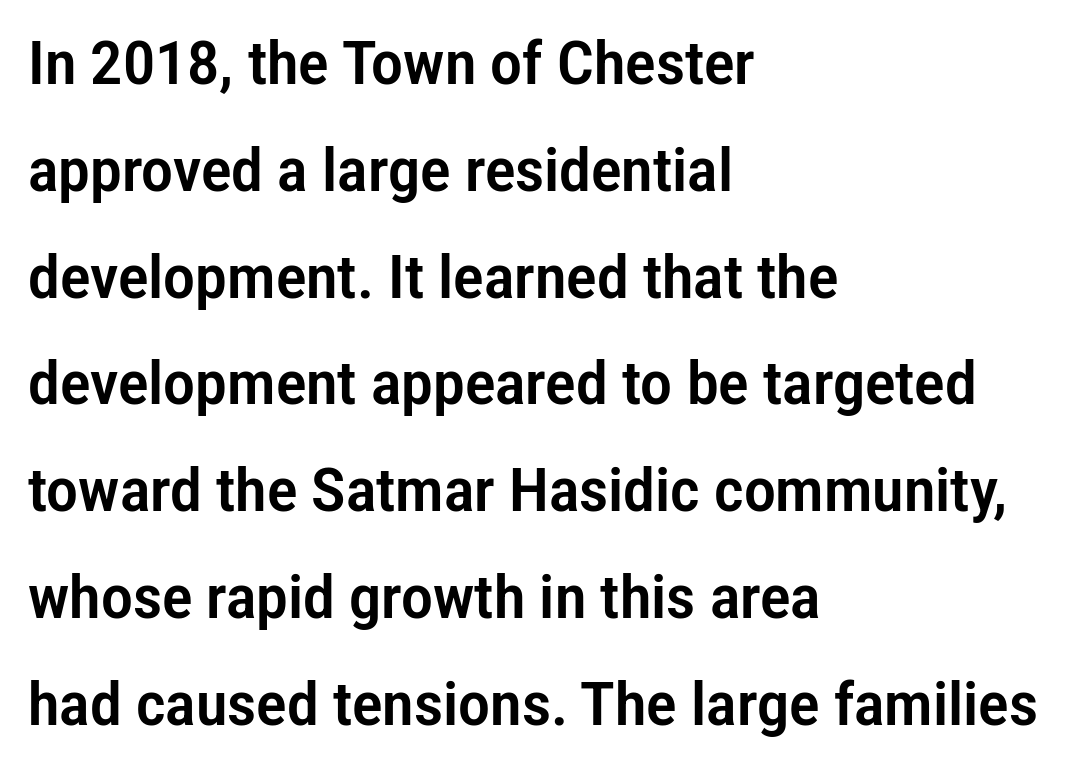
Q: Is the text italic (slanted)? A: No, it is upright.
Q: Is the typeface a serif or a sans-serif typeface? A: Sans-serif.
Q: Is the text underlined? A: No.
Q: How is the paragraph aligned? A: Left-aligned.
Q: Is the spacing between letters normal or unusually wide? A: Normal.
Q: Width (condensed, normal, or wide)? A: Condensed.
Q: Stroke contrast? A: Low.
Q: x-height? A: Medium.
Q: Monospaced? A: No.
